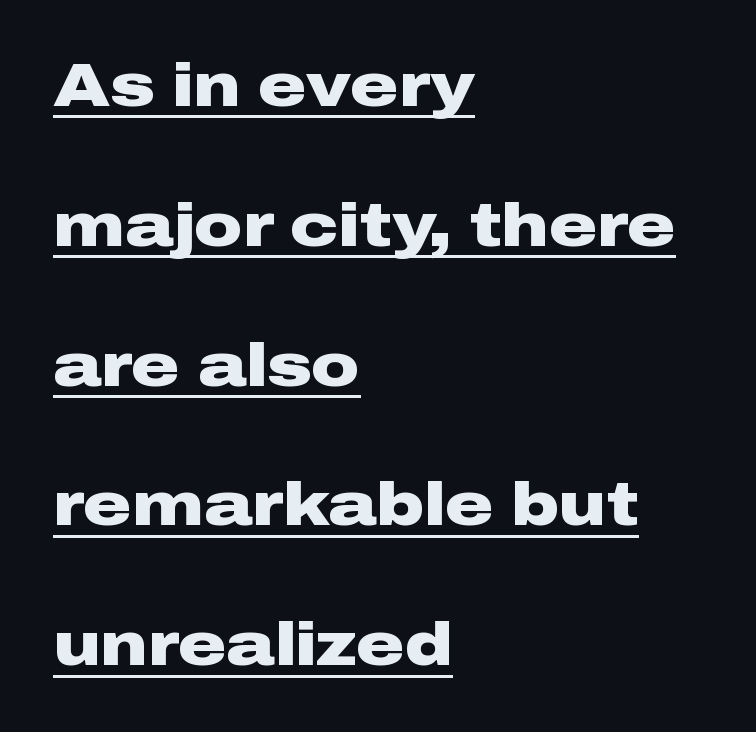
{"serif": "no", "italic": "no", "bold": "yes", "weight": "heavy", "width": "wide", "stroke_contrast": "low", "x_height": "medium", "monospaced": "no", "underline": "yes", "align": "left", "line_spacing": "loose", "line_spacing_ratio": 2.33, "letter_spacing": "normal", "letter_spacing_em": 0.0, "glyph_px": 60}
